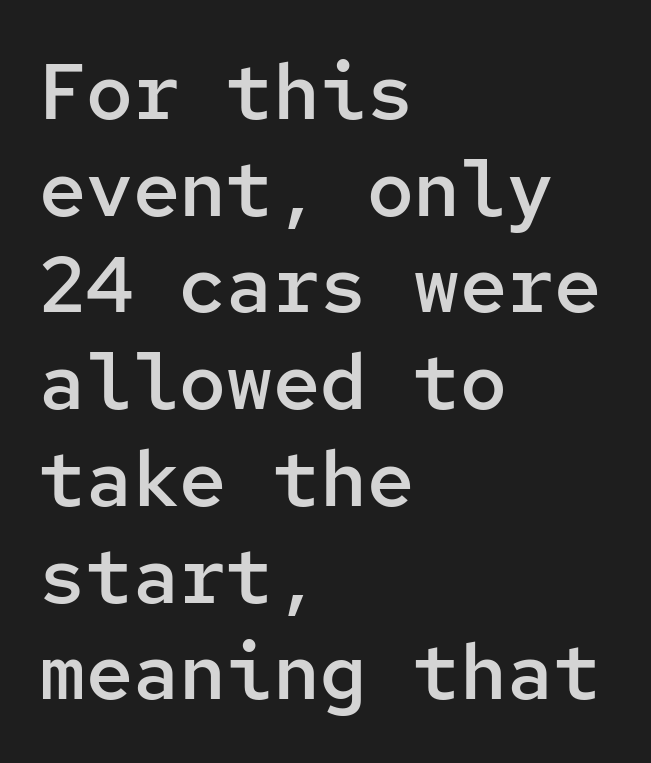
The image shows 78 px semibold sans-serif type, upright, monospaced; set left-aligned, line spacing 1.24x, normal letter spacing, not underlined; low stroke contrast and a medium x-height.
